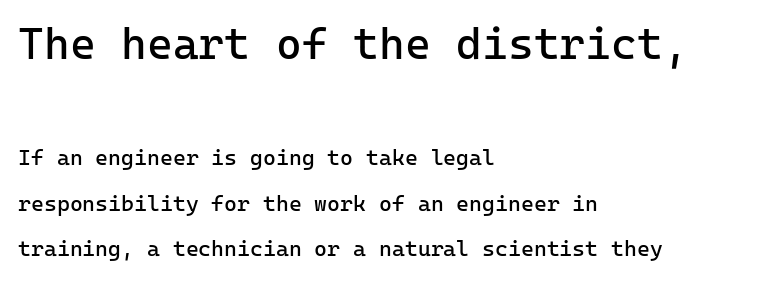
Q: Is the text bold? A: No.
Q: Is the text italic (slanted)? A: No, it is upright.
Q: Is the typeface a serif or a sans-serif typeface? A: Sans-serif.
Q: Is the text underlined? A: No.
Q: How is the paragraph aligned? A: Left-aligned.
Q: Is the spacing between letters normal or unusually wide? A: Normal.
Q: Is the spacing between lines tight, normal or loose? A: Loose.
Q: Which block of text is set in a larger size, the first (top) or the second (bottom)? A: The first (top) one.
Q: Width (condensed, normal, or wide)? A: Normal.
Q: Stroke contrast? A: Low.
Q: x-height? A: Medium.
Q: Monospaced? A: Yes.
